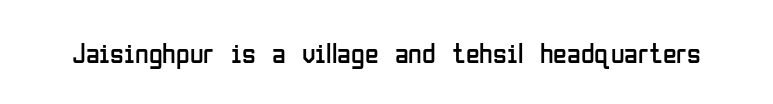
Q: Is the text bold? A: No.
Q: Is the text italic (slanted)? A: No, it is upright.
Q: Is the typeface a serif or a sans-serif typeface? A: Sans-serif.
Q: Is the text underlined? A: No.
Q: Is the spacing between letters normal or unusually wide? A: Normal.
Q: Width (condensed, normal, or wide)? A: Condensed.
Q: Stroke contrast? A: Low.
Q: x-height? A: Medium.
Q: Monospaced? A: No.
